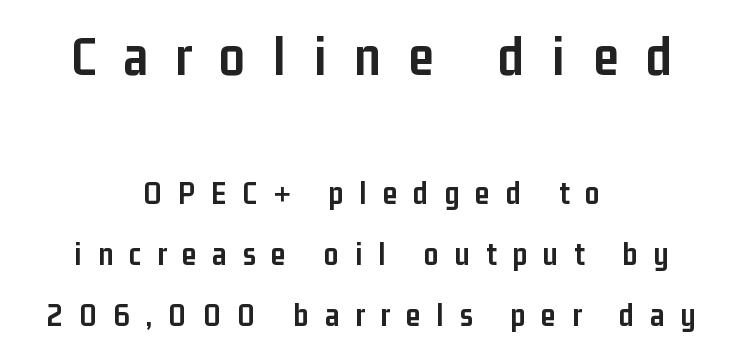
Q: Is the text bold? A: Yes.
Q: Is the text italic (slanted)? A: No, it is upright.
Q: Is the typeface a serif or a sans-serif typeface? A: Sans-serif.
Q: Is the text underlined? A: No.
Q: How is the paragraph aligned? A: Centered.
Q: Is the spacing between letters normal or unusually wide? A: Unusually wide.
Q: Which block of text is set in a larger size, the first (top) or the second (bottom)? A: The first (top) one.
Q: Width (condensed, normal, or wide)? A: Condensed.
Q: Stroke contrast? A: Low.
Q: x-height? A: Medium.
Q: Monospaced? A: No.
